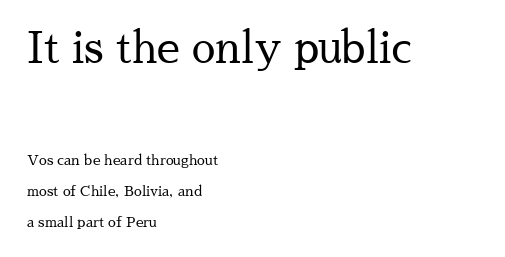
Q: Is the text bold? A: No.
Q: Is the text italic (slanted)? A: No, it is upright.
Q: Is the typeface a serif or a sans-serif typeface? A: Serif.
Q: Is the text underlined? A: No.
Q: How is the paragraph aligned? A: Left-aligned.
Q: Is the spacing between letters normal or unusually wide? A: Normal.
Q: Is the spacing between lines tight, normal or loose? A: Loose.
Q: Which block of text is set in a larger size, the first (top) or the second (bottom)? A: The first (top) one.
Q: Width (condensed, normal, or wide)? A: Normal.
Q: Stroke contrast? A: Medium.
Q: x-height? A: Medium.
Q: Monospaced? A: No.
